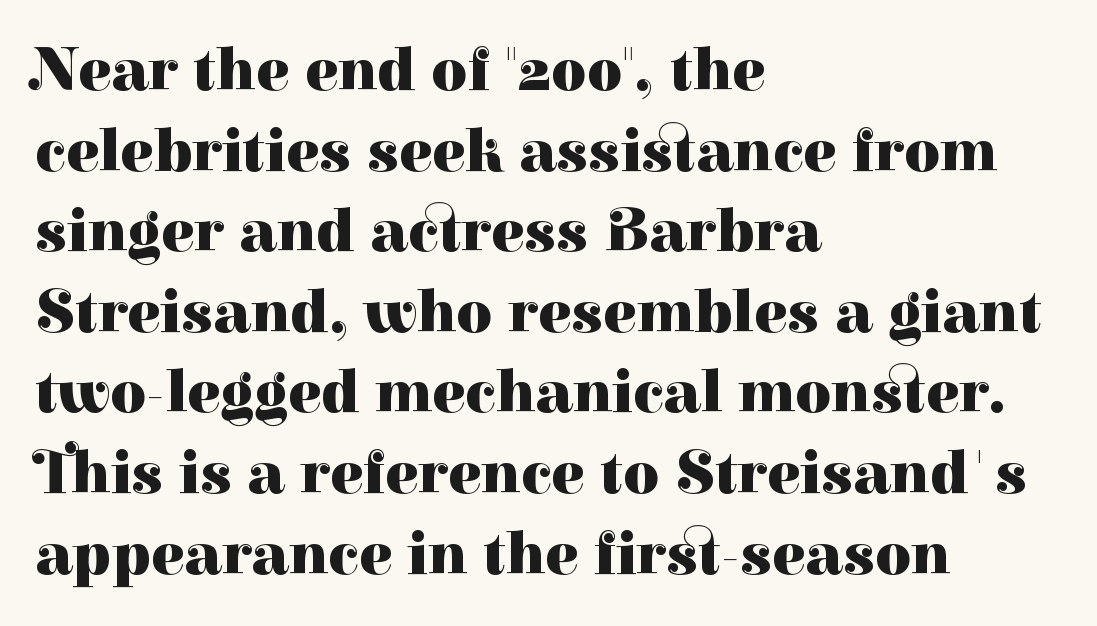
{"serif": "yes", "italic": "no", "bold": "yes", "weight": "heavy", "width": "normal", "stroke_contrast": "high", "x_height": "medium", "monospaced": "no", "underline": "no", "align": "left", "line_spacing": "normal", "line_spacing_ratio": 1.3, "letter_spacing": "normal", "letter_spacing_em": 0.0, "glyph_px": 62}
